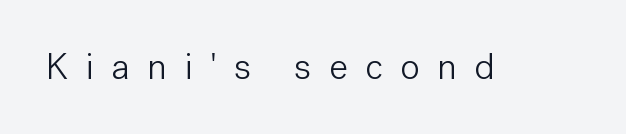
Unlike a traditional serif, this face leaves its strokes unadorned. The letters stand upright; this is a roman face. These glyphs show unthickened strokes, regular width or finer. Note the varied advance widths — an 'i' is clearly narrower than an 'm'.
